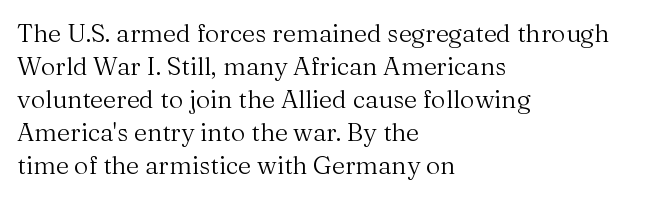
The image shows 25 px text type, upright; set left-aligned, normal line spacing (1.32x), normal letter spacing, not underlined.
